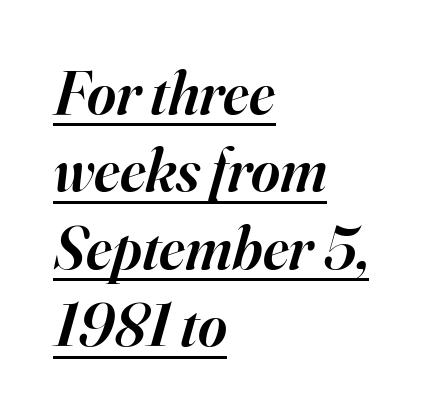
Line starts are locked; line ends wander. Students, note that the glyphs here touch the page at normal intervals. A baseline rule has been typeset under these characters. The characters look somewhat weighty, a semibold short of true bold. Reading down the column, the eye jumps a familiar distance to each next line.
